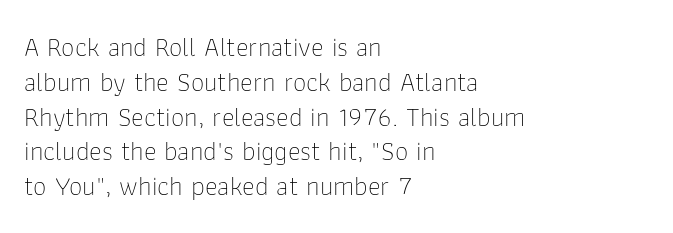
{"italic": "no", "bold": "no", "underline": "no", "align": "left", "line_spacing": "normal", "line_spacing_ratio": 1.29, "letter_spacing": "normal", "letter_spacing_em": 0.0, "glyph_px": 27}
